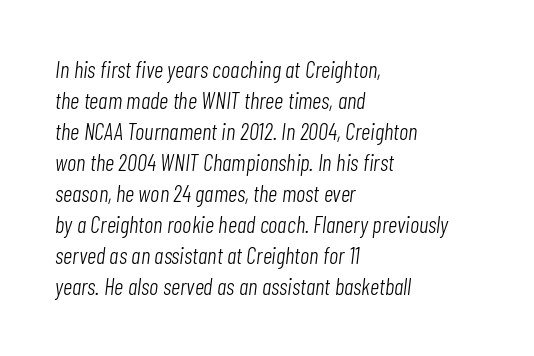
{"italic": "yes", "lean": "right", "slant_degrees": 7, "bold": "no", "underline": "no", "align": "left", "line_spacing": "normal", "line_spacing_ratio": 1.35, "letter_spacing": "normal", "letter_spacing_em": 0.0, "glyph_px": 23}
